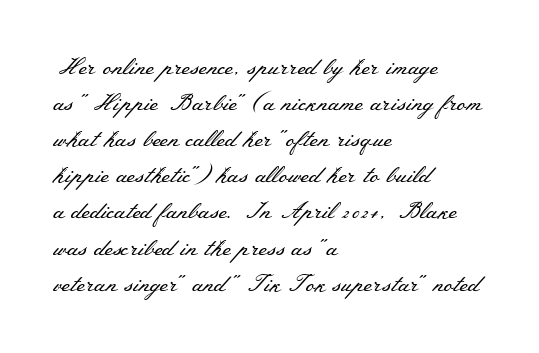
{"bold": "no", "underline": "no", "align": "left", "line_spacing": "normal", "line_spacing_ratio": 1.57, "letter_spacing": "normal", "letter_spacing_em": 0.0, "glyph_px": 23}
